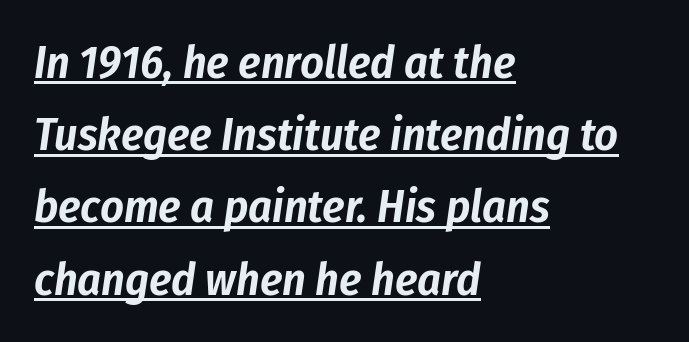
Q: Is the text italic (slanted)? A: Yes, it leans right by about 8 degrees.
Q: Is the text underlined? A: Yes.
Q: How is the paragraph aligned? A: Left-aligned.
Q: Is the spacing between letters normal or unusually wide? A: Normal.
Q: Is the spacing between lines tight, normal or loose? A: Normal.
Q: Width (condensed, normal, or wide)? A: Condensed.
Q: Stroke contrast? A: Low.
Q: x-height? A: Medium.
Q: Monospaced? A: No.
